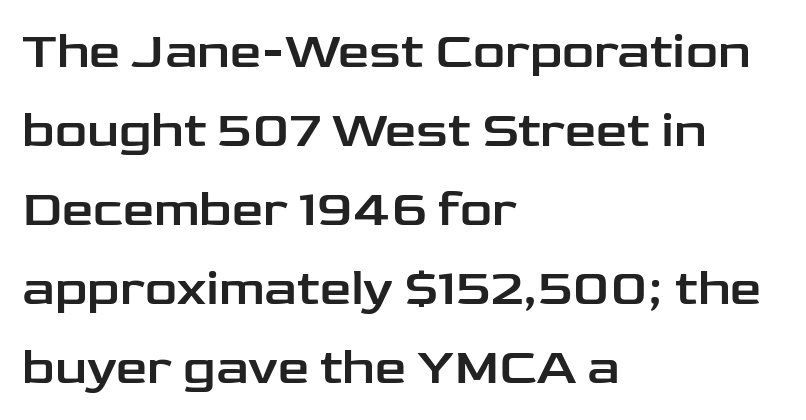
The image shows 50 px wide sans-serif type, upright; set left-aligned, normal line spacing (1.58x), normal letter spacing, not underlined; low stroke contrast and a medium x-height.
